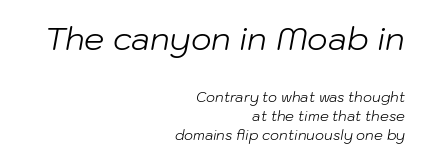
Q: Is the text bold? A: No.
Q: Is the text italic (slanted)? A: Yes, it leans right by about 10 degrees.
Q: Is the text underlined? A: No.
Q: How is the paragraph aligned? A: Right-aligned.
Q: Is the spacing between letters normal or unusually wide? A: Normal.
Q: Is the spacing between lines tight, normal or loose? A: Normal.
Q: Which block of text is set in a larger size, the first (top) or the second (bottom)? A: The first (top) one.
Q: Width (condensed, normal, or wide)? A: Normal.
Q: Stroke contrast? A: Low.
Q: x-height? A: Medium.
Q: Monospaced? A: No.
